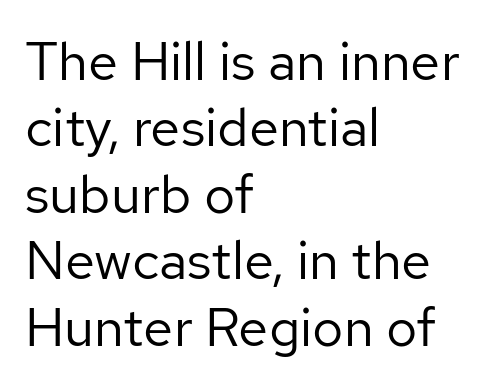
Q: Is the text bold? A: No.
Q: Is the text italic (slanted)? A: No, it is upright.
Q: Is the typeface a serif or a sans-serif typeface? A: Sans-serif.
Q: Is the text underlined? A: No.
Q: How is the paragraph aligned? A: Left-aligned.
Q: Is the spacing between letters normal or unusually wide? A: Normal.
Q: Width (condensed, normal, or wide)? A: Normal.
Q: Stroke contrast? A: Low.
Q: x-height? A: Medium.
Q: Monospaced? A: No.
